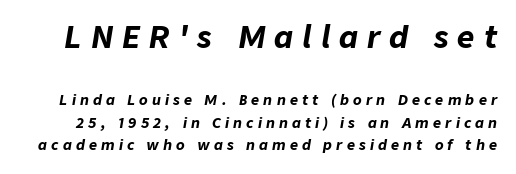
Q: Is the text bold? A: Yes.
Q: Is the text italic (slanted)? A: Yes, it leans right by about 9 degrees.
Q: Is the text underlined? A: No.
Q: Is the spacing between letters normal or unusually wide? A: Unusually wide.
Q: Is the spacing between lines tight, normal or loose? A: Normal.
Q: Which block of text is set in a larger size, the first (top) or the second (bottom)? A: The first (top) one.
Q: Width (condensed, normal, or wide)? A: Normal.
Q: Stroke contrast? A: Low.
Q: x-height? A: Medium.
Q: Monospaced? A: No.
